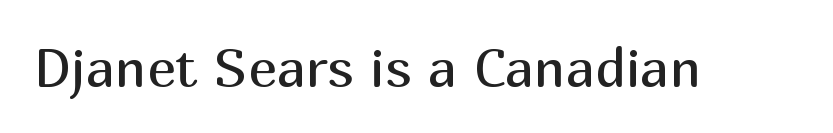
This reads as an unemphasized weight, regular at the heaviest. Look at the tracking — it's just the regular setting, nothing added. This is the regular roman posture of the typeface. The face used here is a sans, in the tradition of grotesques and geometrics. Descender tails drop into unmarked territory.
